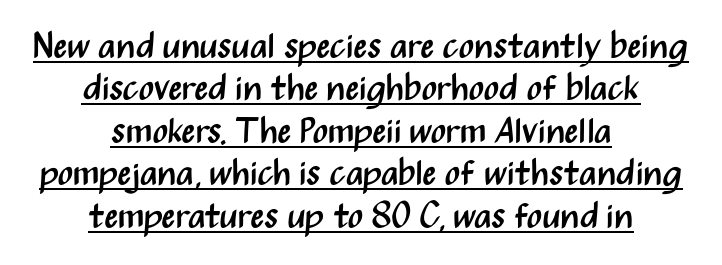
Q: Is the text bold? A: No.
Q: Is the text italic (slanted)? A: No, it is upright.
Q: Is the typeface a serif or a sans-serif typeface? A: Sans-serif.
Q: Is the text underlined? A: Yes.
Q: How is the paragraph aligned? A: Centered.
Q: Is the spacing between letters normal or unusually wide? A: Normal.
Q: Width (condensed, normal, or wide)? A: Condensed.
Q: Stroke contrast? A: Medium.
Q: x-height? A: Medium.
Q: Monospaced? A: No.
